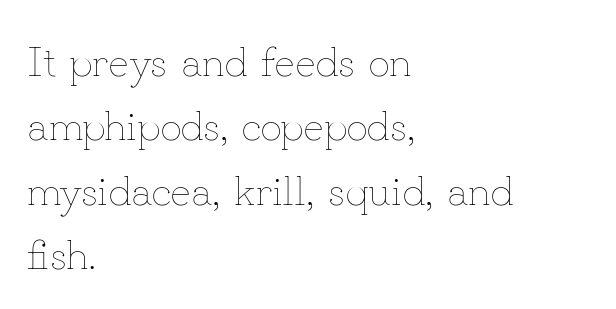
The image shows 42 px thin type, upright; set left-aligned, normal line spacing (1.53x), normal letter spacing, not underlined; low stroke contrast and a small x-height.
